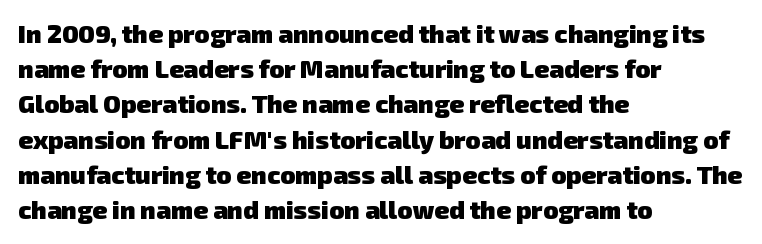
{"bold": "yes", "underline": "no", "align": "left", "line_spacing": "normal", "line_spacing_ratio": 1.41, "letter_spacing": "normal", "letter_spacing_em": 0.0, "glyph_px": 25}
